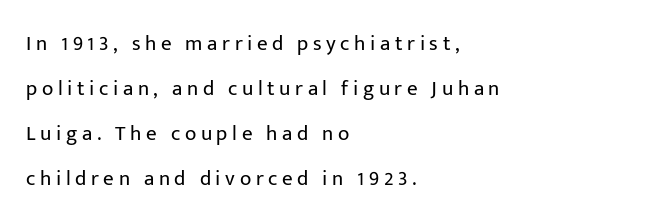
Q: Is the text bold? A: No.
Q: Is the text italic (slanted)? A: No, it is upright.
Q: Is the text underlined? A: No.
Q: How is the paragraph aligned? A: Left-aligned.
Q: Is the spacing between letters normal or unusually wide? A: Unusually wide.
Q: Is the spacing between lines tight, normal or loose? A: Loose.
